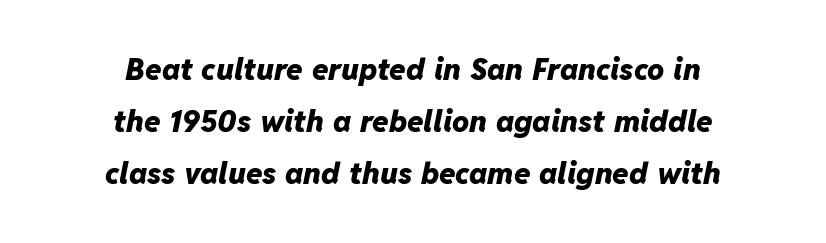
The image shows 30 px heavy type, italic (leaning right); set centered, line spacing 1.74x, normal letter spacing, not underlined; low stroke contrast and a medium x-height.
